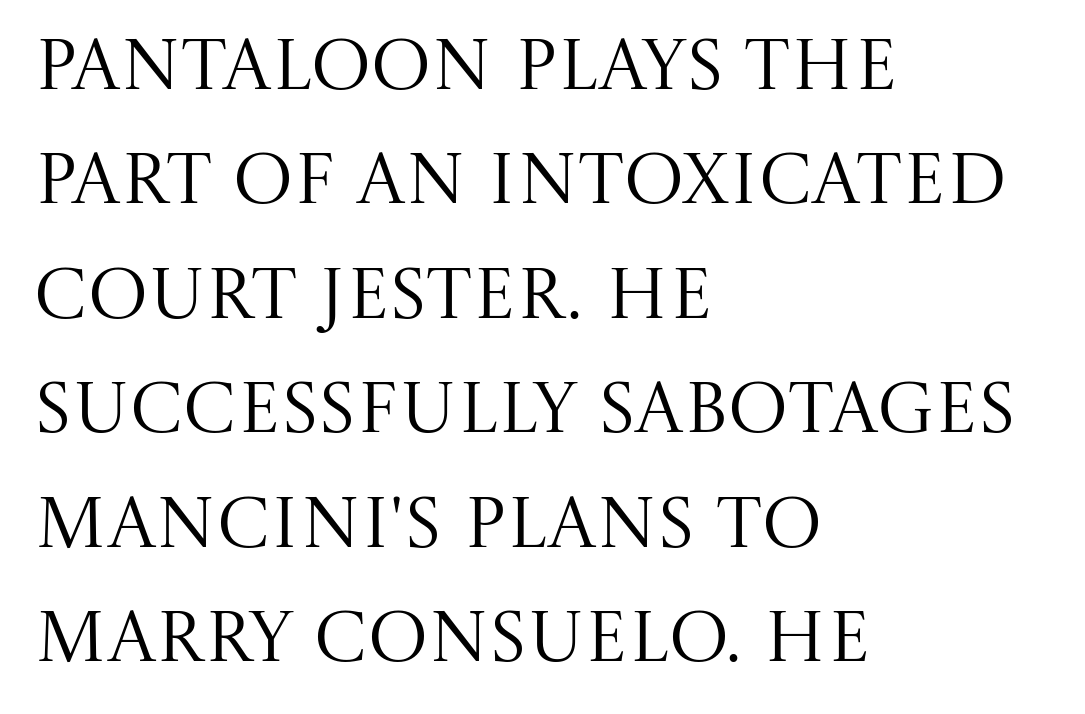
The image shows 72 px regular-weight serif type, upright; set left-aligned, normal line spacing (1.59x), normal letter spacing, not underlined; medium stroke contrast and a large x-height.
